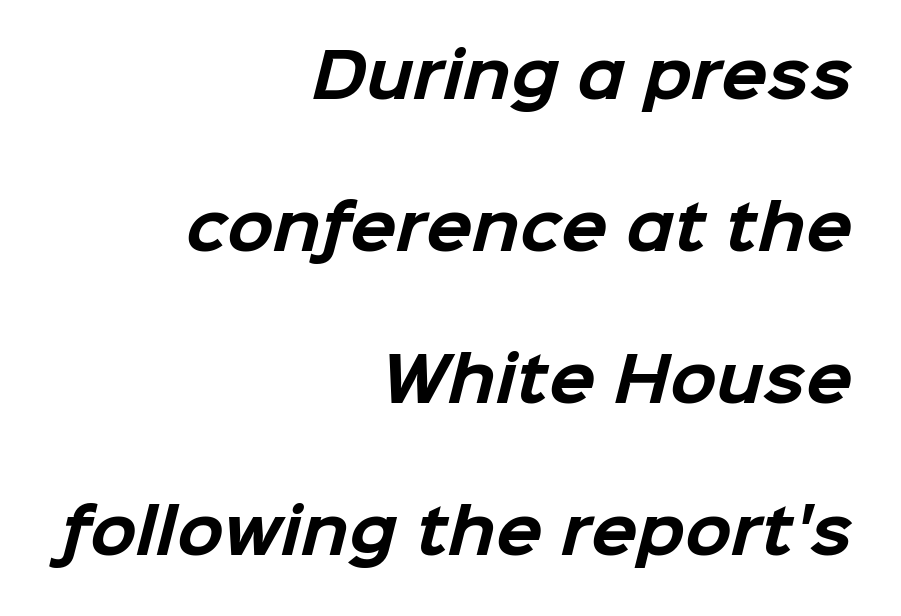
{"serif": "no", "bold": "yes", "weight": "bold", "width": "normal", "stroke_contrast": "low", "x_height": "medium", "monospaced": "no", "underline": "no", "align": "right", "line_spacing": "loose", "line_spacing_ratio": 2.49, "letter_spacing": "normal", "letter_spacing_em": 0.0, "glyph_px": 61}
